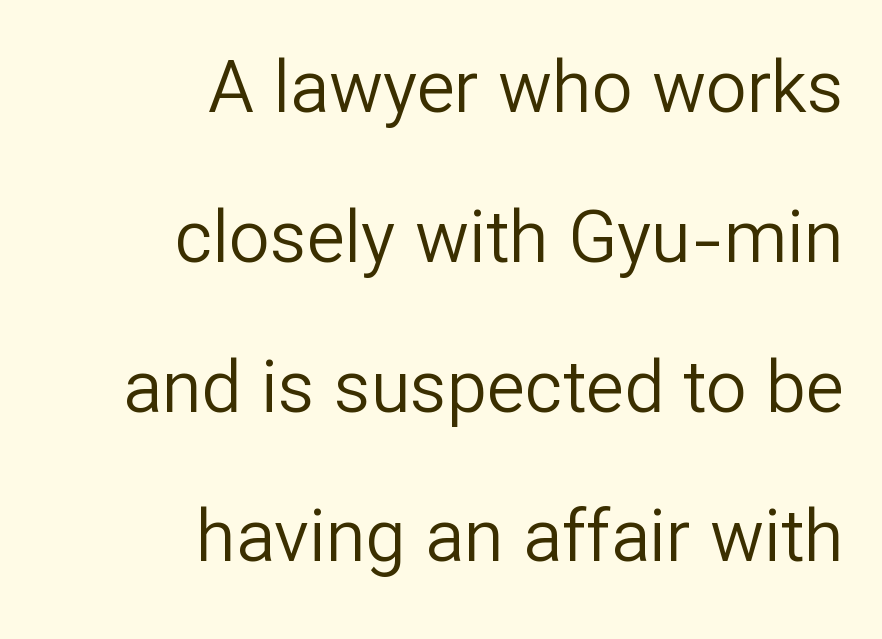
{"serif": "no", "italic": "no", "bold": "no", "weight": "regular", "width": "normal", "stroke_contrast": "low", "x_height": "medium", "monospaced": "no", "underline": "no", "align": "right", "line_spacing": "loose", "line_spacing_ratio": 2.08, "letter_spacing": "normal", "letter_spacing_em": 0.0, "glyph_px": 72}
